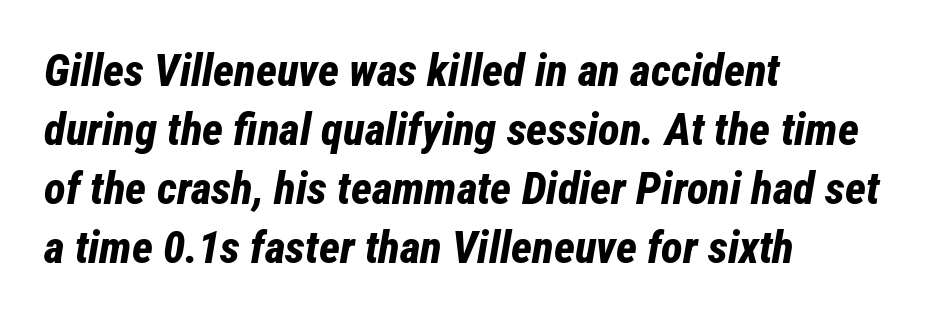
Q: Is the text bold? A: Yes.
Q: Is the text italic (slanted)? A: Yes, it leans right by about 12 degrees.
Q: Is the text underlined? A: No.
Q: How is the paragraph aligned? A: Left-aligned.
Q: Is the spacing between letters normal or unusually wide? A: Normal.
Q: Is the spacing between lines tight, normal or loose? A: Normal.
Q: Width (condensed, normal, or wide)? A: Condensed.
Q: Stroke contrast? A: Low.
Q: x-height? A: Medium.
Q: Monospaced? A: No.
